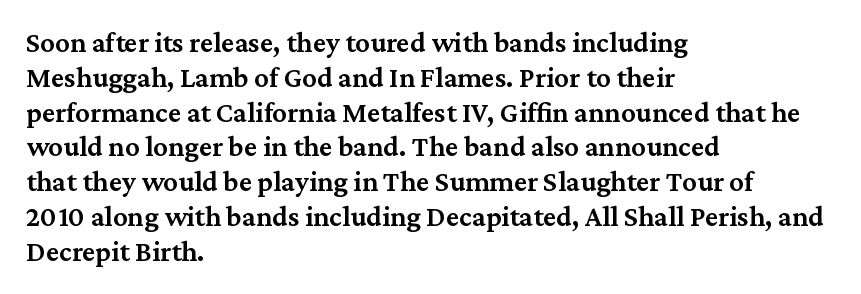
The image shows 29 px semibold serif type, upright; set left-aligned, line spacing 1.2x, normal letter spacing, not underlined; medium stroke contrast and a medium x-height.
